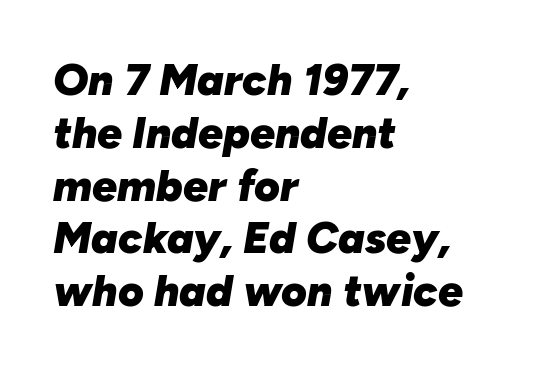
Q: Is the text bold? A: Yes.
Q: Is the text italic (slanted)? A: Yes, it leans right by about 10 degrees.
Q: Is the text underlined? A: No.
Q: How is the paragraph aligned? A: Left-aligned.
Q: Is the spacing between letters normal or unusually wide? A: Normal.
Q: Width (condensed, normal, or wide)? A: Normal.
Q: Stroke contrast? A: Low.
Q: x-height? A: Medium.
Q: Monospaced? A: No.
